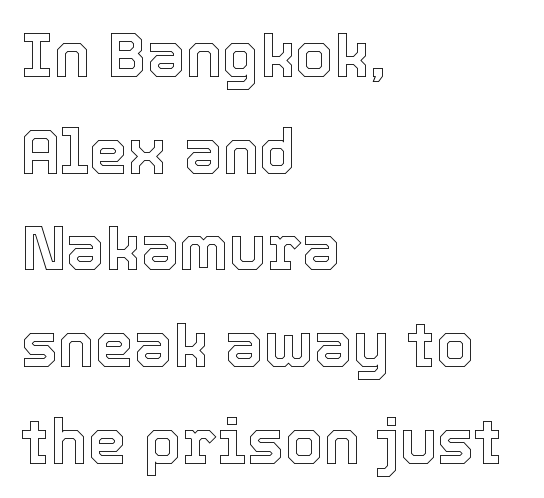
Rows of type keep a routine distance in the vertical direction. You could call the tracking neutral — neither tight nor loose. The gap between lines stays unmarked. Style check: upright. The text block is weighted toward the left margin, trailing off unevenly rightward. Looks like regular typesetting: each glyph gets only the width it needs.
